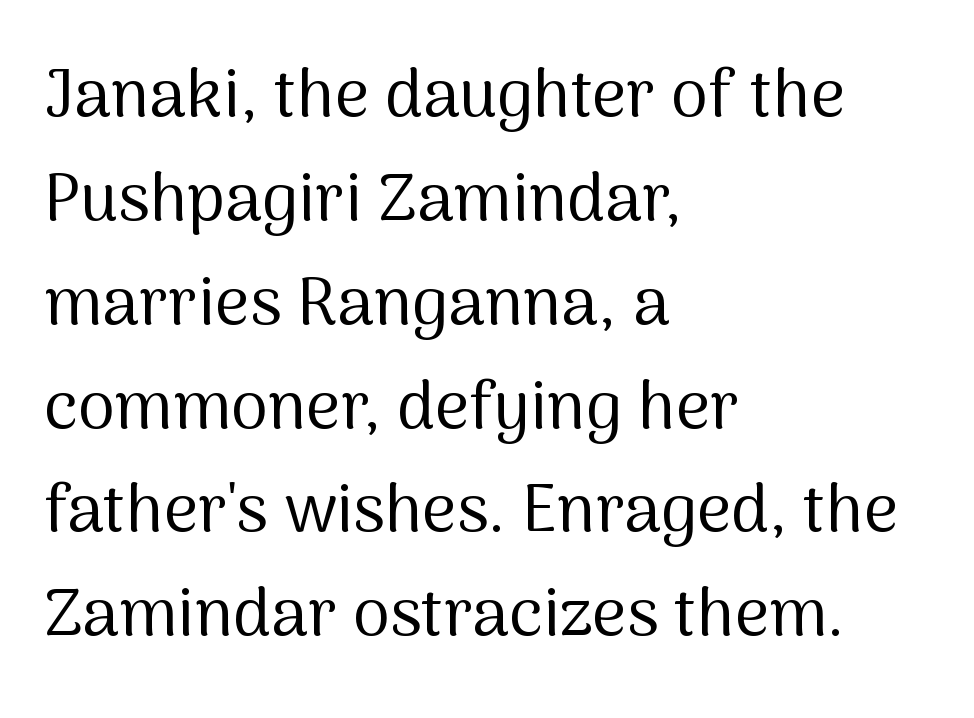
The image shows 67 px regular-weight sans-serif type, upright; set left-aligned, normal line spacing (1.55x), normal letter spacing, not underlined; medium stroke contrast and a medium x-height.
